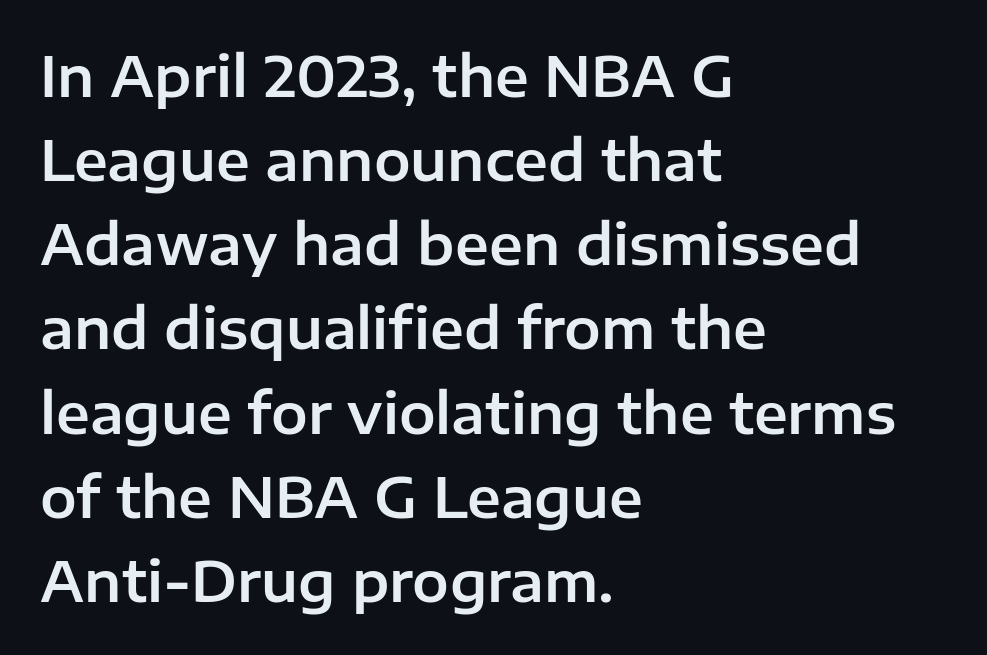
Q: Is the text italic (slanted)? A: No, it is upright.
Q: Is the typeface a serif or a sans-serif typeface? A: Sans-serif.
Q: Is the text underlined? A: No.
Q: How is the paragraph aligned? A: Left-aligned.
Q: Is the spacing between letters normal or unusually wide? A: Normal.
Q: Is the spacing between lines tight, normal or loose? A: Normal.
Q: Width (condensed, normal, or wide)? A: Normal.
Q: Stroke contrast? A: Low.
Q: x-height? A: Medium.
Q: Monospaced? A: No.
